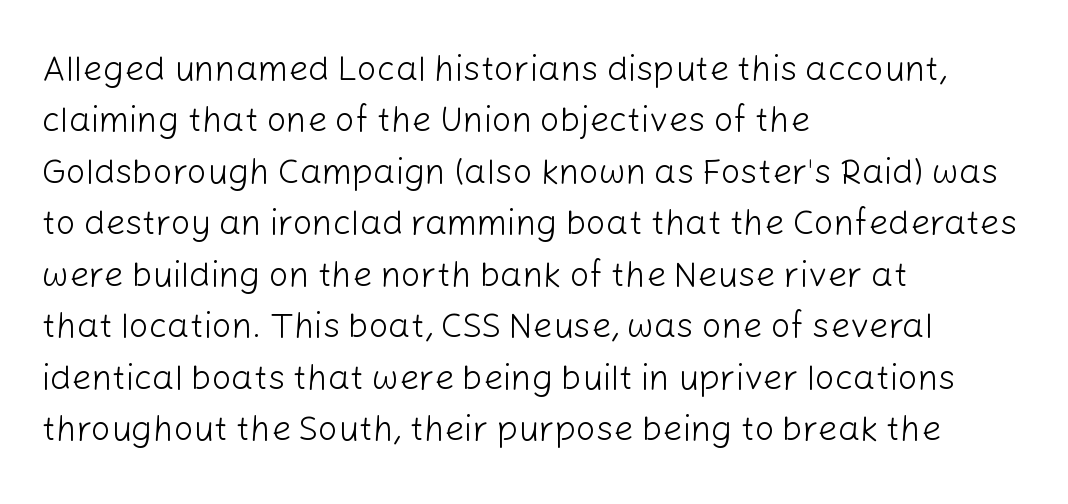
Q: Is the text bold? A: No.
Q: Is the text italic (slanted)? A: No, it is upright.
Q: Is the typeface a serif or a sans-serif typeface? A: Sans-serif.
Q: Is the text underlined? A: No.
Q: How is the paragraph aligned? A: Left-aligned.
Q: Is the spacing between letters normal or unusually wide? A: Normal.
Q: Is the spacing between lines tight, normal or loose? A: Normal.
Q: Width (condensed, normal, or wide)? A: Normal.
Q: Stroke contrast? A: Low.
Q: x-height? A: Medium.
Q: Monospaced? A: No.
